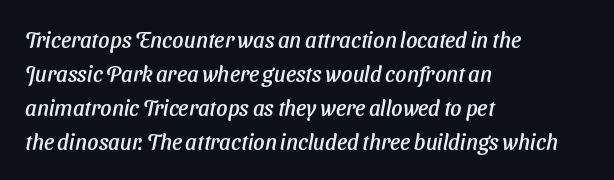
Reading down the column, the eye jumps a familiar distance to each next line. The area under the type is left untouched. All the whitespace from short lines collects on the right. The horizontal fit of the characters is conventional and even.
